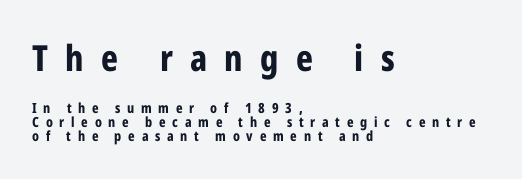
{"serif": "no", "italic": "no", "bold": "yes", "weight": "bold", "width": "condensed", "stroke_contrast": "low", "x_height": "medium", "monospaced": "no", "underline": "no", "align": "left", "line_spacing": "tight", "line_spacing_ratio": 1.02, "letter_spacing": "wide", "letter_spacing_em": 0.48, "larger_block": "first", "size_ratio": 2.57, "glyph_px": 36}
